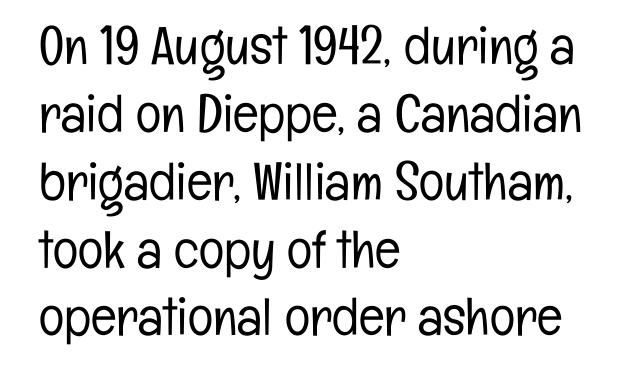
{"serif": "no", "italic": "no", "bold": "no", "weight": "light", "width": "condensed", "stroke_contrast": "low", "x_height": "medium", "monospaced": "no", "underline": "no", "align": "left", "line_spacing": "normal", "line_spacing_ratio": 1.28, "letter_spacing": "normal", "letter_spacing_em": 0.0, "glyph_px": 53}
